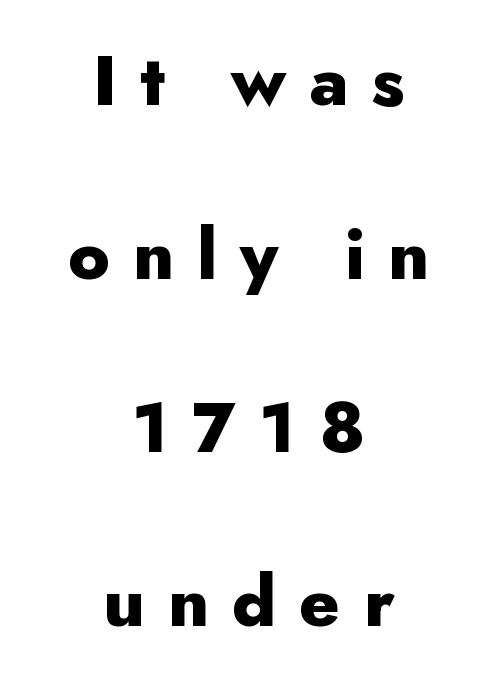
{"serif": "no", "italic": "no", "bold": "yes", "weight": "heavy", "width": "normal", "stroke_contrast": "low", "x_height": "small", "monospaced": "no", "underline": "no", "align": "center", "line_spacing": "loose", "line_spacing_ratio": 2.48, "letter_spacing": "wide", "letter_spacing_em": 0.33, "glyph_px": 70}
